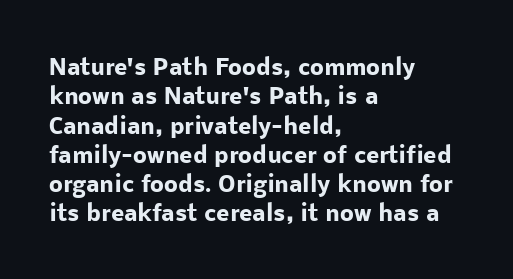
Q: Is the text bold? A: Yes.
Q: Is the text italic (slanted)? A: No, it is upright.
Q: Is the text underlined? A: No.
Q: How is the paragraph aligned? A: Left-aligned.
Q: Is the spacing between letters normal or unusually wide? A: Normal.
Q: Is the spacing between lines tight, normal or loose? A: Normal.
